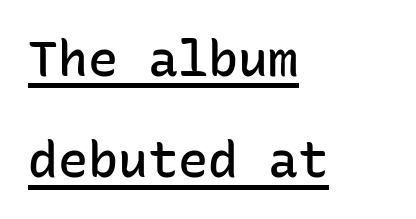
Q: Is the text bold? A: Semi-bold.
Q: Is the text italic (slanted)? A: No, it is upright.
Q: Is the typeface a serif or a sans-serif typeface? A: Sans-serif.
Q: Is the text underlined? A: Yes.
Q: How is the paragraph aligned? A: Left-aligned.
Q: Is the spacing between letters normal or unusually wide? A: Normal.
Q: Is the spacing between lines tight, normal or loose? A: Loose.
Q: Width (condensed, normal, or wide)? A: Normal.
Q: Stroke contrast? A: Low.
Q: x-height? A: Medium.
Q: Monospaced? A: Yes.
